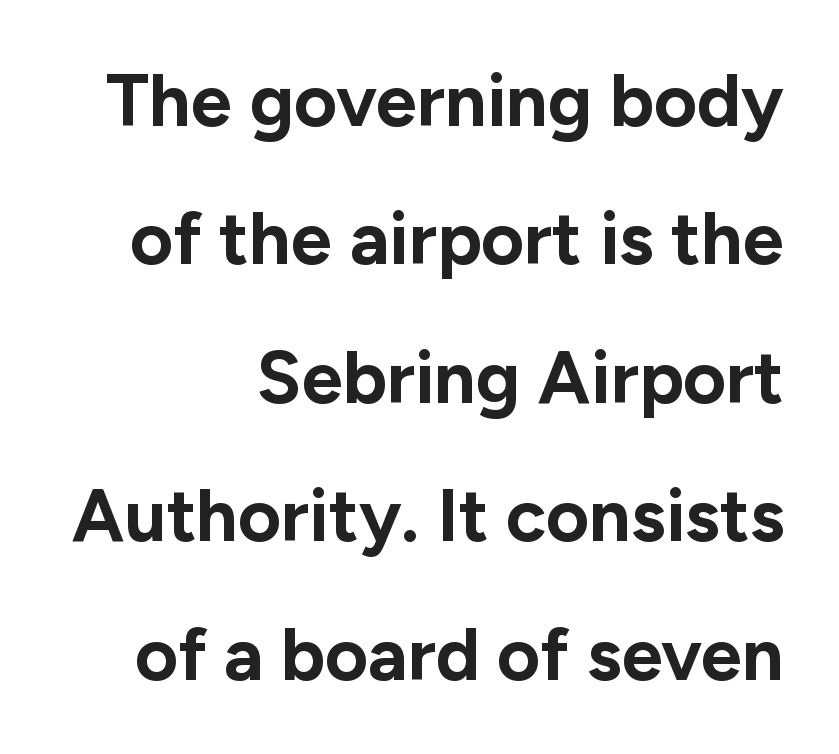
{"serif": "no", "italic": "no", "bold": "yes", "weight": "bold", "width": "normal", "stroke_contrast": "low", "x_height": "medium", "monospaced": "no", "underline": "no", "align": "right", "line_spacing_ratio": 1.87, "letter_spacing": "normal", "letter_spacing_em": 0.0, "glyph_px": 74}
